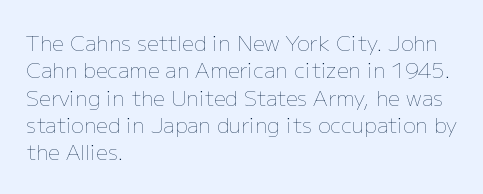
Q: Is the text bold? A: No.
Q: Is the text italic (slanted)? A: No, it is upright.
Q: Is the text underlined? A: No.
Q: How is the paragraph aligned? A: Left-aligned.
Q: Is the spacing between letters normal or unusually wide? A: Normal.
Q: Is the spacing between lines tight, normal or loose? A: Normal.
